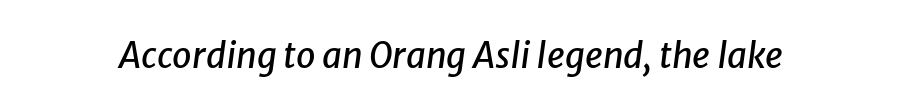
Slant detected: the letters are inclined. This sample has the flowing, uneven cadence of proportional lettering. No extra tracking has been applied to these lines. Unmarked baselines from the first word to the last.
